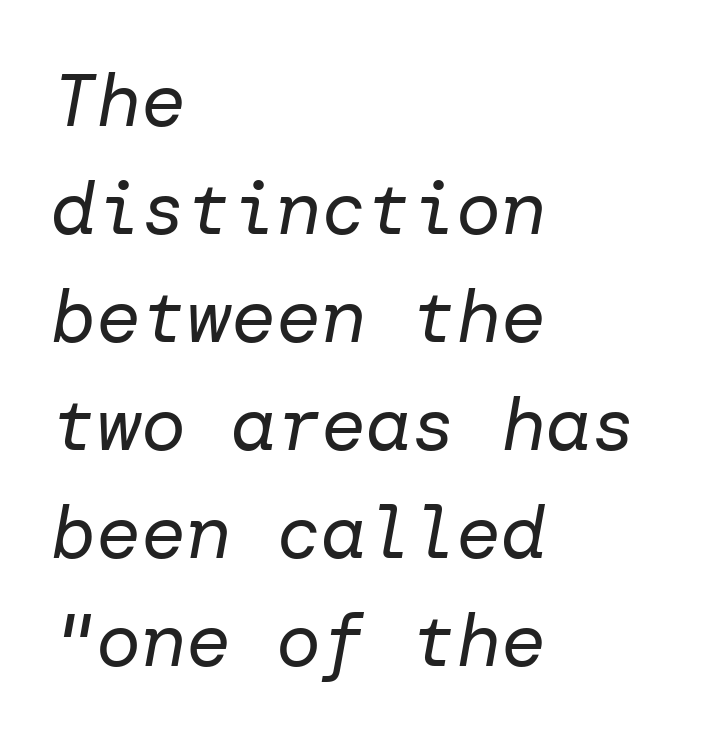
The image shows 75 px regular-weight type, italic (leaning right); set left-aligned, normal line spacing (1.44x), normal letter spacing, not underlined; low stroke contrast and a medium x-height.
